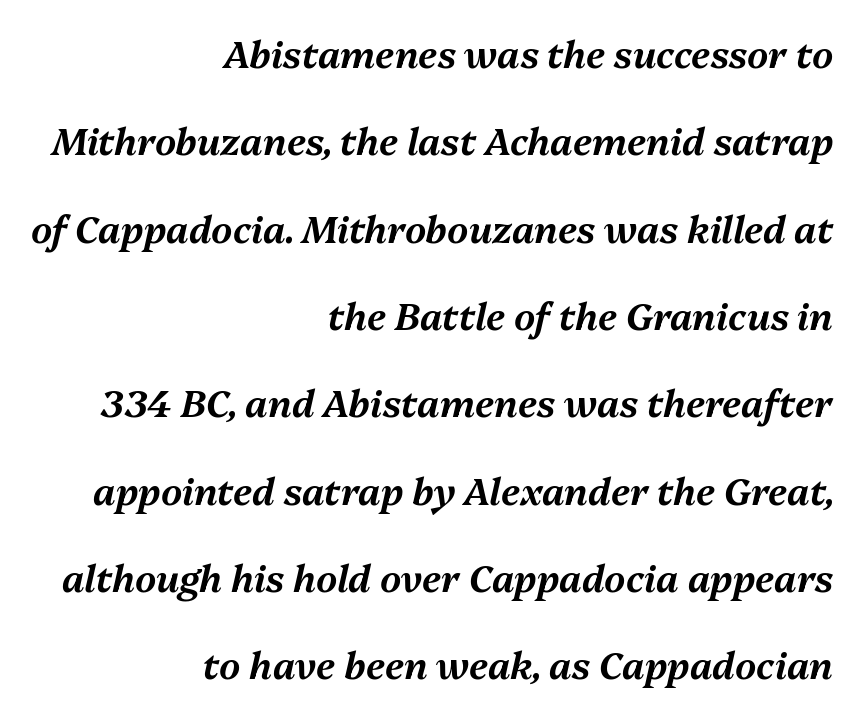
Q: Is the text italic (slanted)? A: Yes, it leans right by about 13 degrees.
Q: Is the text underlined? A: No.
Q: How is the paragraph aligned? A: Right-aligned.
Q: Is the spacing between letters normal or unusually wide? A: Normal.
Q: Is the spacing between lines tight, normal or loose? A: Loose.
Q: Width (condensed, normal, or wide)? A: Normal.
Q: Stroke contrast? A: Medium.
Q: x-height? A: Medium.
Q: Monospaced? A: No.
